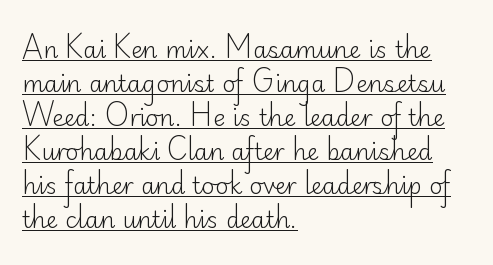
{"italic": "no", "bold": "no", "underline": "yes", "align": "left", "line_spacing": "normal", "line_spacing_ratio": 1.48, "letter_spacing": "normal", "letter_spacing_em": 0.0, "glyph_px": 23}
